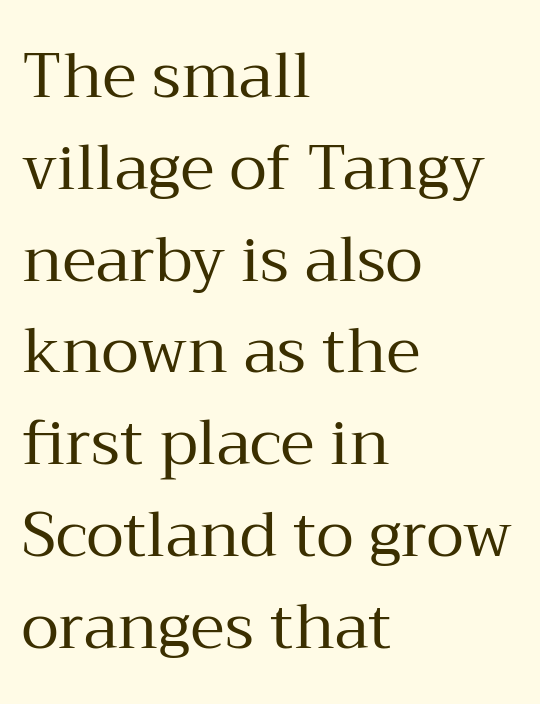
Q: Is the text bold? A: No.
Q: Is the text italic (slanted)? A: No, it is upright.
Q: Is the typeface a serif or a sans-serif typeface? A: Serif.
Q: Is the text underlined? A: No.
Q: How is the paragraph aligned? A: Left-aligned.
Q: Is the spacing between letters normal or unusually wide? A: Normal.
Q: Is the spacing between lines tight, normal or loose? A: Normal.
Q: Width (condensed, normal, or wide)? A: Normal.
Q: Stroke contrast? A: Medium.
Q: x-height? A: Medium.
Q: Monospaced? A: No.
